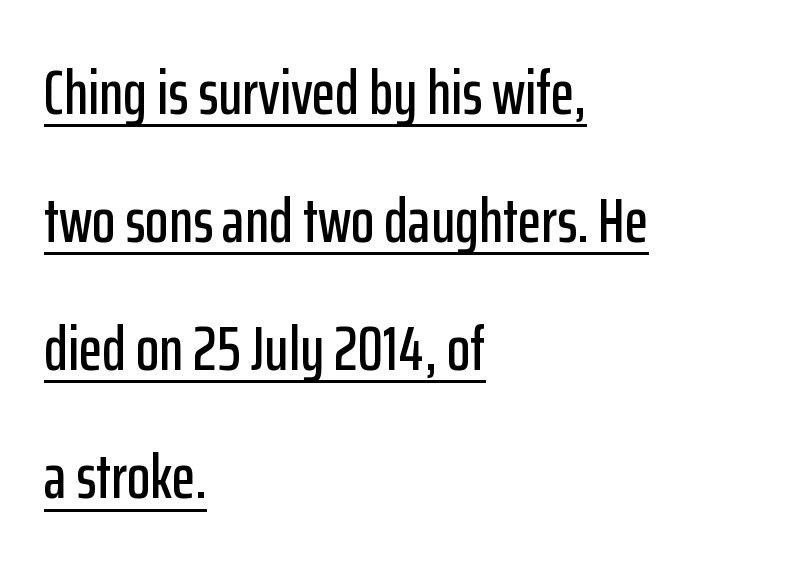
Q: Is the text italic (slanted)? A: No, it is upright.
Q: Is the typeface a serif or a sans-serif typeface? A: Sans-serif.
Q: Is the text underlined? A: Yes.
Q: How is the paragraph aligned? A: Left-aligned.
Q: Is the spacing between letters normal or unusually wide? A: Normal.
Q: Is the spacing between lines tight, normal or loose? A: Loose.
Q: Width (condensed, normal, or wide)? A: Condensed.
Q: Stroke contrast? A: Low.
Q: x-height? A: Medium.
Q: Monospaced? A: No.
